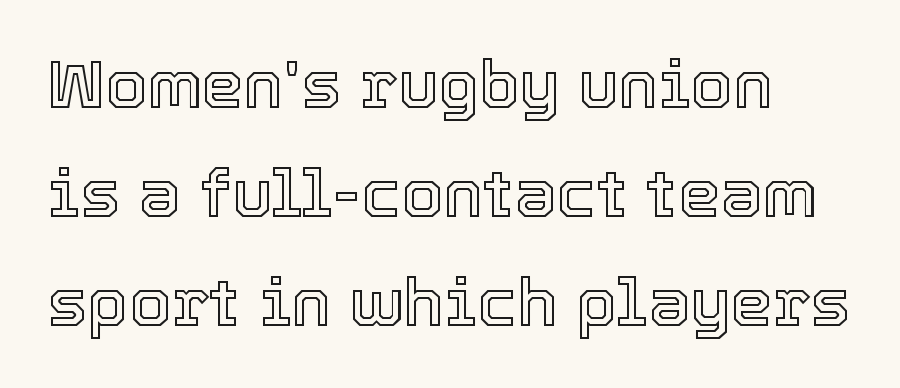
Q: Is the text italic (slanted)? A: No, it is upright.
Q: Is the text underlined? A: No.
Q: How is the paragraph aligned? A: Left-aligned.
Q: Is the spacing between letters normal or unusually wide? A: Normal.
Q: Is the spacing between lines tight, normal or loose? A: Normal.
Q: Width (condensed, normal, or wide)? A: Normal.
Q: x-height? A: Medium.
Q: Monospaced? A: No.
